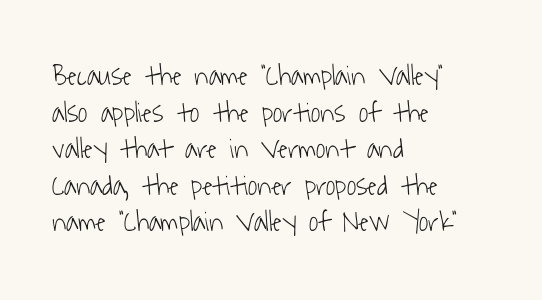
The image shows 29 px light, condensed sans-serif type; set left-aligned, normal line spacing (1.26x), normal letter spacing, not underlined; low stroke contrast and a medium x-height.
